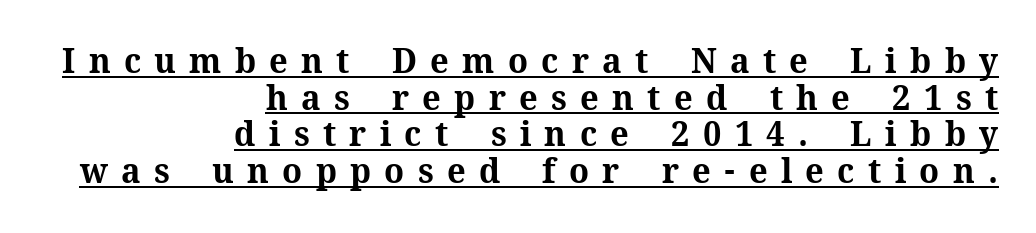
Q: Is the text bold? A: Yes.
Q: Is the text italic (slanted)? A: No, it is upright.
Q: Is the typeface a serif or a sans-serif typeface? A: Serif.
Q: Is the text underlined? A: Yes.
Q: How is the paragraph aligned? A: Right-aligned.
Q: Is the spacing between letters normal or unusually wide? A: Unusually wide.
Q: Is the spacing between lines tight, normal or loose? A: Tight.
Q: Width (condensed, normal, or wide)? A: Normal.
Q: Stroke contrast? A: Medium.
Q: x-height? A: Medium.
Q: Monospaced? A: No.
